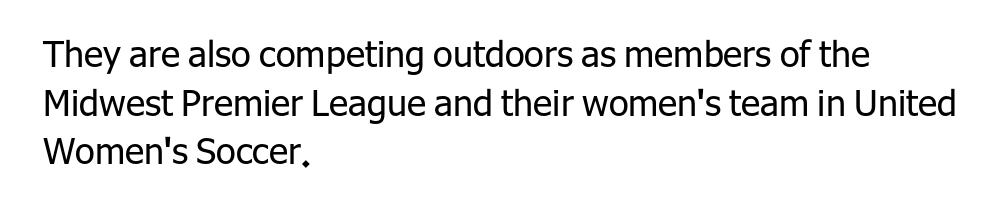
Q: Is the text bold? A: No.
Q: Is the text italic (slanted)? A: No, it is upright.
Q: Is the typeface a serif or a sans-serif typeface? A: Sans-serif.
Q: Is the text underlined? A: No.
Q: How is the paragraph aligned? A: Left-aligned.
Q: Is the spacing between letters normal or unusually wide? A: Normal.
Q: Is the spacing between lines tight, normal or loose? A: Normal.
Q: Width (condensed, normal, or wide)? A: Normal.
Q: Stroke contrast? A: Low.
Q: x-height? A: Medium.
Q: Monospaced? A: No.
